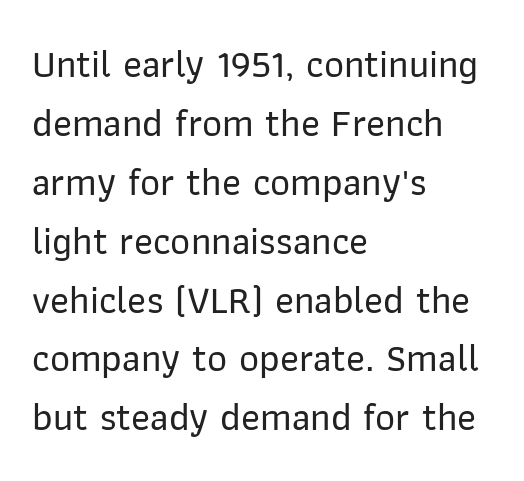
Q: Is the text italic (slanted)? A: No, it is upright.
Q: Is the typeface a serif or a sans-serif typeface? A: Sans-serif.
Q: Is the text underlined? A: No.
Q: How is the paragraph aligned? A: Left-aligned.
Q: Is the spacing between letters normal or unusually wide? A: Normal.
Q: Is the spacing between lines tight, normal or loose? A: Normal.
Q: Width (condensed, normal, or wide)? A: Normal.
Q: Stroke contrast? A: Low.
Q: x-height? A: Medium.
Q: Monospaced? A: No.
